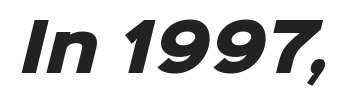
The image shows 65 px heavy sans-serif type; set normal letter spacing, not underlined; low stroke contrast and a medium x-height.
